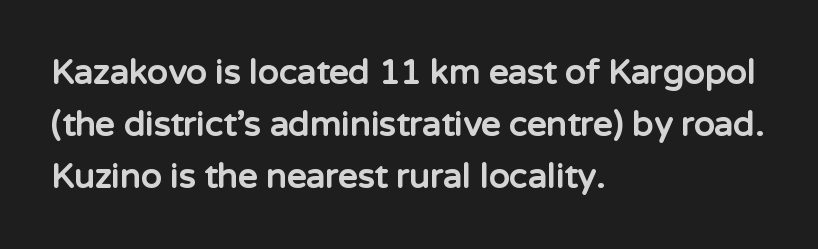
The image shows 34 px bold sans-serif type, upright; set left-aligned, normal line spacing (1.53x), normal letter spacing, not underlined; low stroke contrast and a medium x-height.
